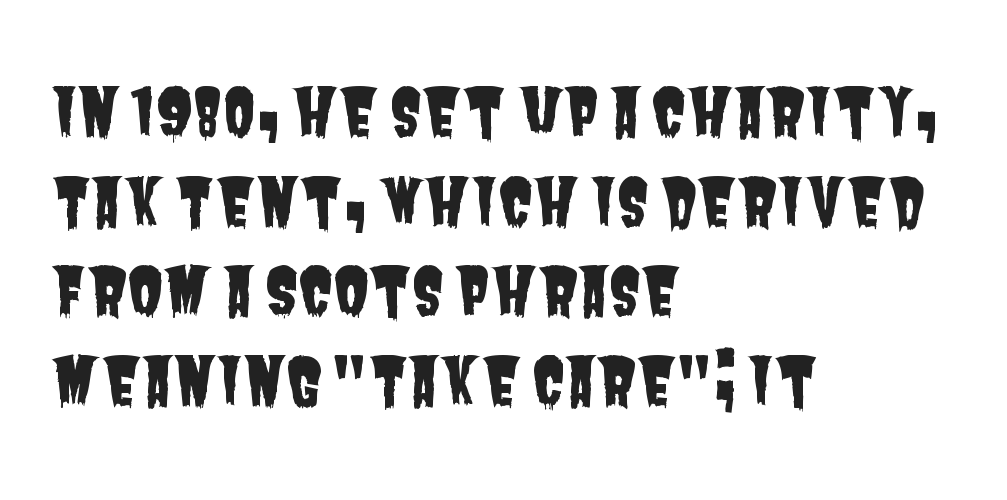
Q: Is the typeface a serif or a sans-serif typeface? A: Sans-serif.
Q: Is the text underlined? A: No.
Q: How is the paragraph aligned? A: Left-aligned.
Q: Is the spacing between letters normal or unusually wide? A: Normal.
Q: Is the spacing between lines tight, normal or loose? A: Normal.
Q: Width (condensed, normal, or wide)? A: Condensed.
Q: Stroke contrast? A: Low.
Q: x-height? A: Large.
Q: Monospaced? A: No.
